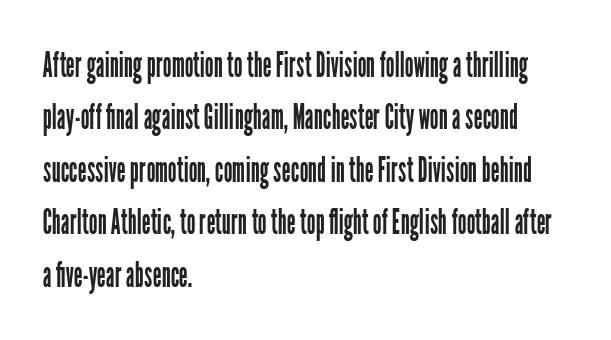
You can tell from the bare stems that sans-serif type was used. Descenders hang freely into open space. All the whitespace from short lines collects on the right. A typesetter would call this proportional, since set widths differ per character. Short note: letters normally spaced. The font's upright variant was chosen for this text.
